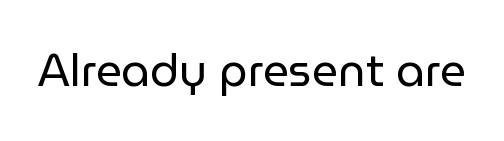
Q: Is the text bold? A: No.
Q: Is the text italic (slanted)? A: No, it is upright.
Q: Is the typeface a serif or a sans-serif typeface? A: Sans-serif.
Q: Is the text underlined? A: No.
Q: Is the spacing between letters normal or unusually wide? A: Normal.
Q: Width (condensed, normal, or wide)? A: Normal.
Q: Stroke contrast? A: Low.
Q: x-height? A: Medium.
Q: Monospaced? A: No.
